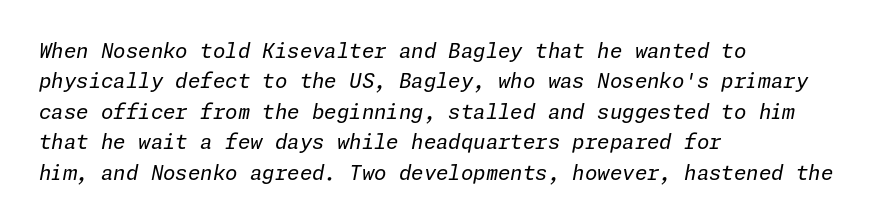
{"italic": "yes", "lean": "right", "slant_degrees": 11, "bold": "no", "underline": "no", "align": "left", "line_spacing": "normal", "line_spacing_ratio": 1.52, "letter_spacing": "normal", "letter_spacing_em": 0.0, "glyph_px": 20}
